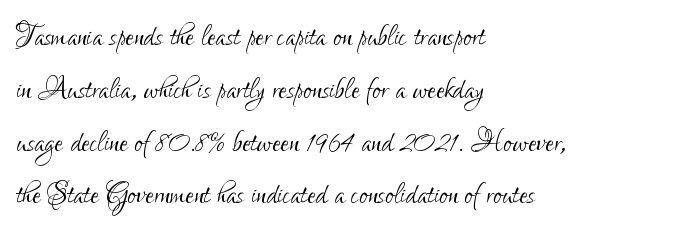
{"serif": "no", "bold": "no", "weight": "light", "width": "condensed", "stroke_contrast": "low", "x_height": "small", "monospaced": "no", "underline": "no", "align": "left", "line_spacing": "normal", "line_spacing_ratio": 1.39, "letter_spacing": "normal", "letter_spacing_em": 0.0, "glyph_px": 38}
